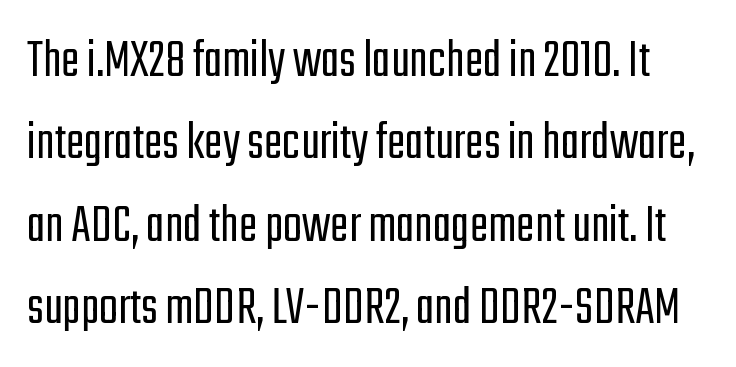
Is there much room between lines? A standard amount, neither cramped nor airy. Posture: vertical. Character widths vary here, with narrow letters taking less room than wide ones. Unbolded letterforms with no extra heft. Grotesque or geometric, the face here clearly has no serifs.
